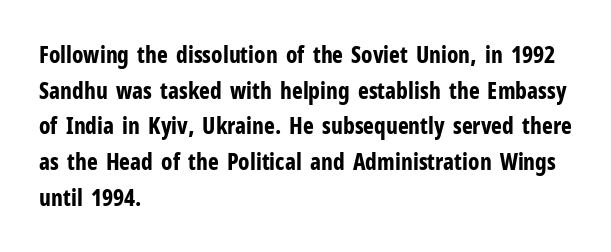
Q: Is the text bold? A: Yes.
Q: Is the text italic (slanted)? A: No, it is upright.
Q: Is the text underlined? A: No.
Q: How is the paragraph aligned? A: Left-aligned.
Q: Is the spacing between letters normal or unusually wide? A: Normal.
Q: Is the spacing between lines tight, normal or loose? A: Normal.
